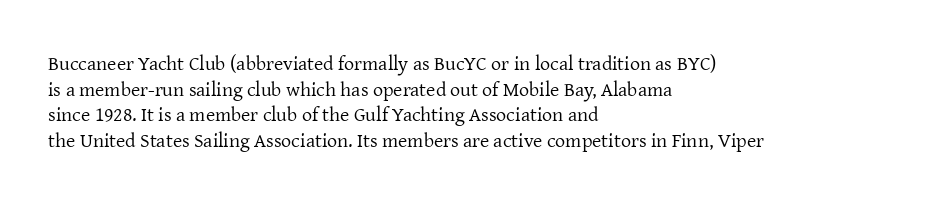
The weight would be labelled regular, book, light, or lighter still. Tall strokes in this sample are plumb rather than angled. These lines stack with their left ends in a neat column. Unmarked baselines from the first word to the last. Regular leading. A typesetter would call this zero additional tracking.
